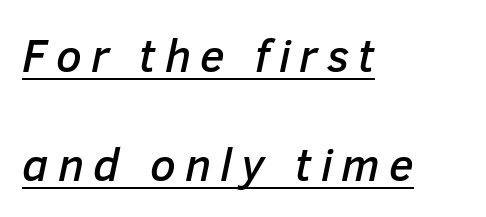
{"italic": "yes", "lean": "right", "slant_degrees": 12, "width": "normal", "stroke_contrast": "low", "x_height": "medium", "monospaced": "no", "underline": "yes", "align": "left", "line_spacing": "loose", "line_spacing_ratio": 2.37, "letter_spacing": "wide", "letter_spacing_em": 0.2, "glyph_px": 46}
